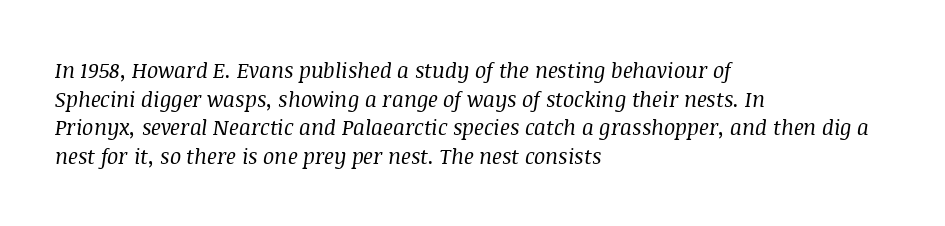
{"italic": "yes", "lean": "right", "slant_degrees": 8, "bold": "no", "underline": "no", "align": "left", "line_spacing": "normal", "line_spacing_ratio": 1.36, "letter_spacing": "normal", "letter_spacing_em": 0.0, "glyph_px": 21}
